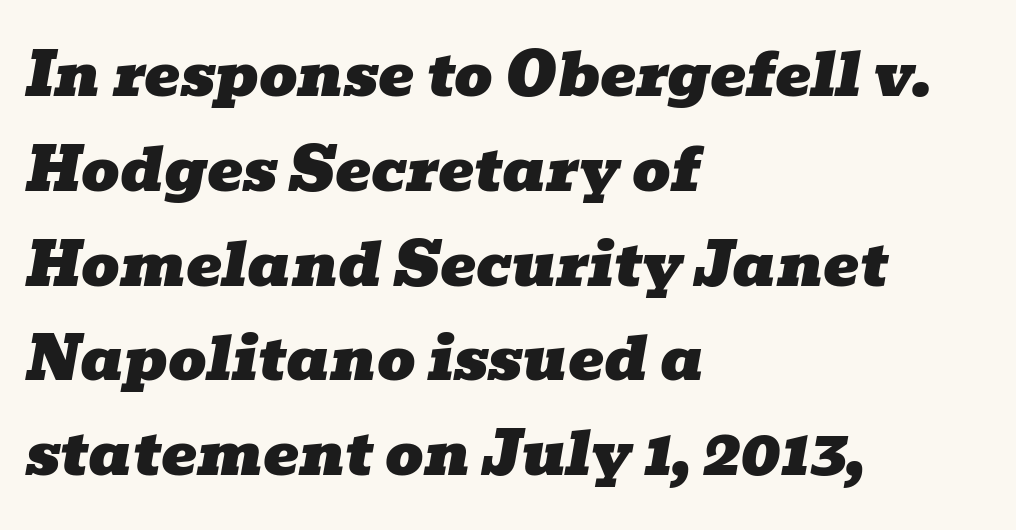
Q: Is the text italic (slanted)? A: Yes, it leans right by about 10 degrees.
Q: Is the typeface a serif or a sans-serif typeface? A: Serif.
Q: Is the text underlined? A: No.
Q: How is the paragraph aligned? A: Left-aligned.
Q: Is the spacing between letters normal or unusually wide? A: Normal.
Q: Is the spacing between lines tight, normal or loose? A: Normal.
Q: Width (condensed, normal, or wide)? A: Wide.
Q: Stroke contrast? A: Low.
Q: x-height? A: Medium.
Q: Monospaced? A: No.
